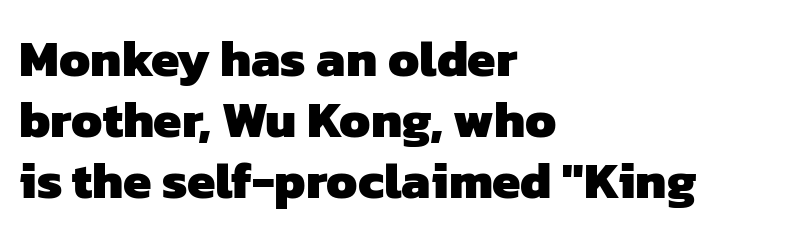
Q: Is the text bold? A: Yes.
Q: Is the typeface a serif or a sans-serif typeface? A: Sans-serif.
Q: Is the text underlined? A: No.
Q: How is the paragraph aligned? A: Left-aligned.
Q: Is the spacing between letters normal or unusually wide? A: Normal.
Q: Width (condensed, normal, or wide)? A: Normal.
Q: Stroke contrast? A: Low.
Q: x-height? A: Medium.
Q: Monospaced? A: No.
